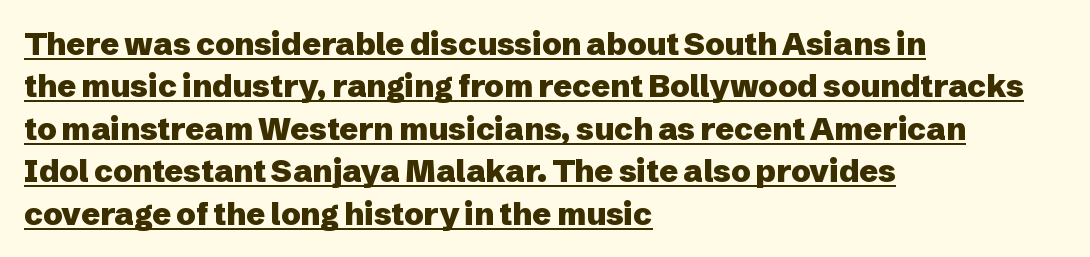
Q: Is the text bold? A: Yes.
Q: Is the text italic (slanted)? A: No, it is upright.
Q: Is the typeface a serif or a sans-serif typeface? A: Sans-serif.
Q: Is the text underlined? A: Yes.
Q: How is the paragraph aligned? A: Left-aligned.
Q: Is the spacing between letters normal or unusually wide? A: Normal.
Q: Is the spacing between lines tight, normal or loose? A: Normal.
Q: Width (condensed, normal, or wide)? A: Normal.
Q: Stroke contrast? A: Low.
Q: x-height? A: Medium.
Q: Monospaced? A: No.
